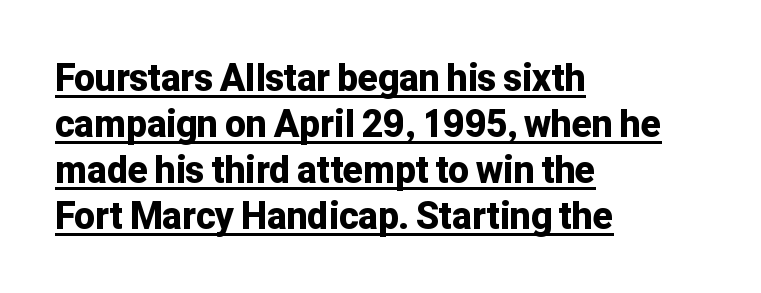
Typographically, this falls in the sans-serif category. Quick note: not italic, upright. The specimen includes a rule beneath the text block's lines. Each line starts at the same left margin while the right side varies.
